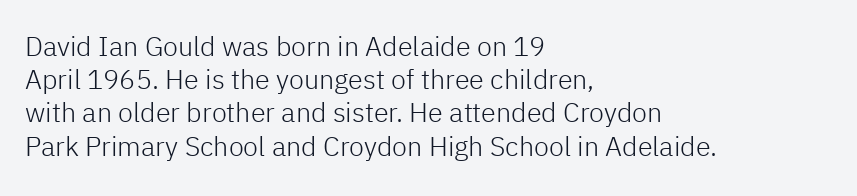
The image shows 27 px text type, upright; set left-aligned, line spacing 1.23x, normal letter spacing, not underlined.
